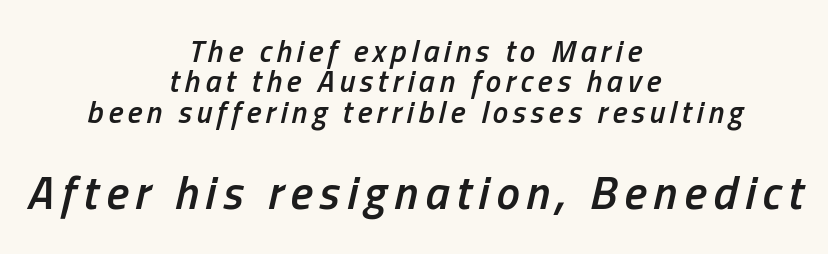
The font is running at a semibold setting, under full bold. Block two is the big one; block one sits smaller above it. Teacher's note: observe the equal gaps on both sides — that is centered alignment. This block would grow much taller if given ordinary leading; it's compressed now. The passage shown is typed in a proportional face where columns would drift.
